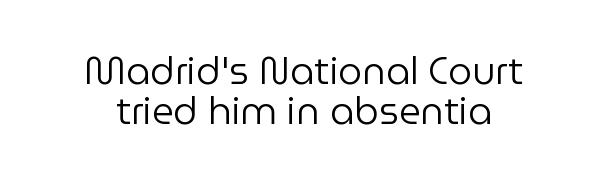
Is there any slant? The stems are plumb. The space beneath each line is pristine and unruled. The passage is arranged like a title page — every line centered. The face used here is proportionally spaced, like ordinary book or web type. The font is comparable to plain body text, perhaps lighter. Serif or sans? Sans — the stroke terminals are bare.
